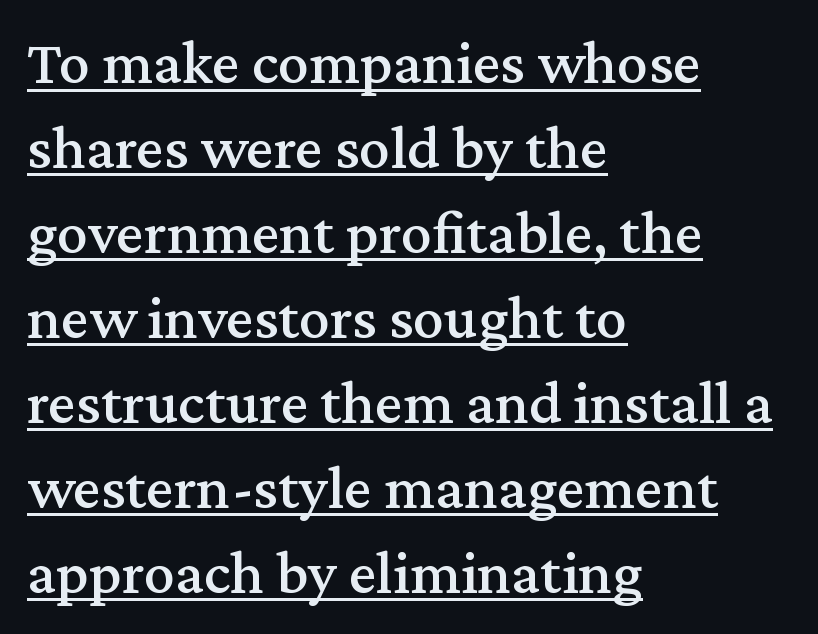
The image shows 62 px serif type, upright; set left-aligned, normal line spacing (1.37x), normal letter spacing, underlined; medium stroke contrast and a medium x-height.
